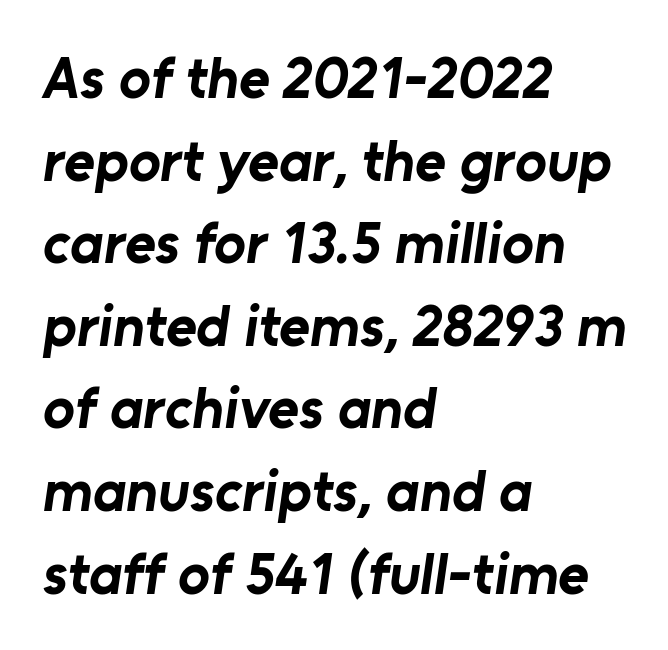
The image shows 59 px bold sans-serif type; set left-aligned, normal line spacing (1.4x), normal letter spacing, not underlined; low stroke contrast and a medium x-height.
